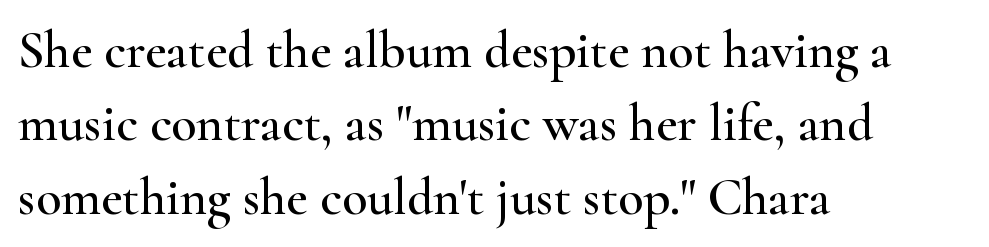
Q: Is the text italic (slanted)? A: No, it is upright.
Q: Is the typeface a serif or a sans-serif typeface? A: Serif.
Q: Is the text underlined? A: No.
Q: How is the paragraph aligned? A: Left-aligned.
Q: Is the spacing between letters normal or unusually wide? A: Normal.
Q: Is the spacing between lines tight, normal or loose? A: Normal.
Q: Width (condensed, normal, or wide)? A: Wide.
Q: Stroke contrast? A: High.
Q: x-height? A: Small.
Q: Monospaced? A: No.
